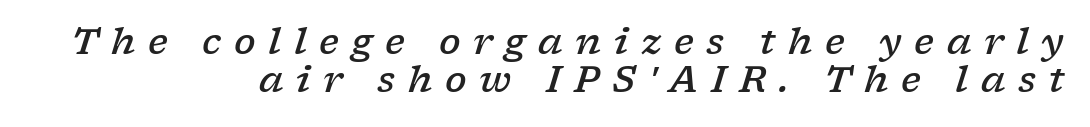
Q: Is the text bold? A: Semi-bold.
Q: Is the text italic (slanted)? A: Yes, it leans right by about 17 degrees.
Q: Is the typeface a serif or a sans-serif typeface? A: Serif.
Q: Is the text underlined? A: No.
Q: How is the paragraph aligned? A: Right-aligned.
Q: Is the spacing between letters normal or unusually wide? A: Unusually wide.
Q: Is the spacing between lines tight, normal or loose? A: Tight.
Q: Width (condensed, normal, or wide)? A: Wide.
Q: Stroke contrast? A: Low.
Q: x-height? A: Medium.
Q: Monospaced? A: No.
